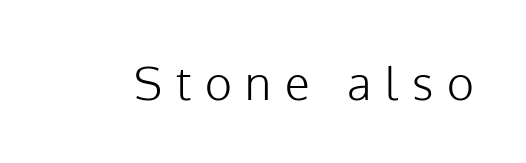
Tracking here is generous; glyphs stand well apart from one another. Proportional: the letters do not fall into vertical columns. Clear beneath every line of the passage. The characters display no serif detailing; their extremities are plain.
